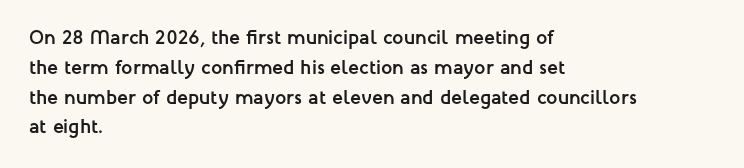
Summary of weight: heavy, a full bold. This sample is left-justified, so line endings fall wherever the words run out. The type sits square on the baseline with zero lean. The lines sit at an ordinary, default distance from one another. A bare baseline throughout the passage. This sample uses plain, unmodified letter spacing.
